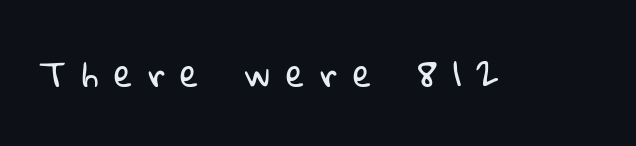
Q: Is the text bold? A: No.
Q: Is the typeface a serif or a sans-serif typeface? A: Sans-serif.
Q: Is the text underlined? A: No.
Q: Is the spacing between letters normal or unusually wide? A: Unusually wide.
Q: Width (condensed, normal, or wide)? A: Normal.
Q: Stroke contrast? A: Low.
Q: x-height? A: Medium.
Q: Monospaced? A: No.
